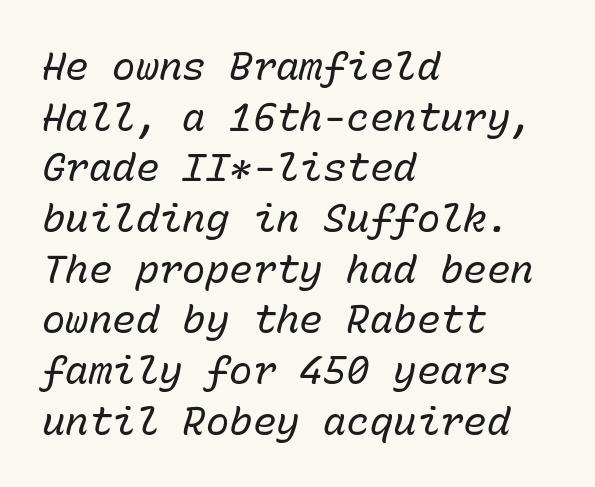
The image shows 39 px regular-weight type, italic (leaning right), monospaced; set left-aligned, normal line spacing (1.3x), normal letter spacing, not underlined; low stroke contrast and a medium x-height.
